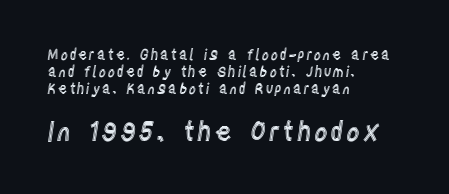
The image shows 26 px text type; set left-aligned, line spacing 1.23x, not underlined; the second (bottom) block is 1.86x larger.
